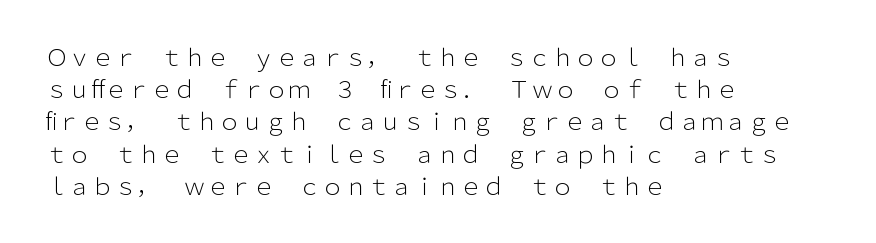
Q: Is the text bold? A: No.
Q: Is the text italic (slanted)? A: No, it is upright.
Q: Is the text underlined? A: No.
Q: How is the paragraph aligned? A: Left-aligned.
Q: Is the spacing between letters normal or unusually wide? A: Normal.
Q: Is the spacing between lines tight, normal or loose? A: Normal.
